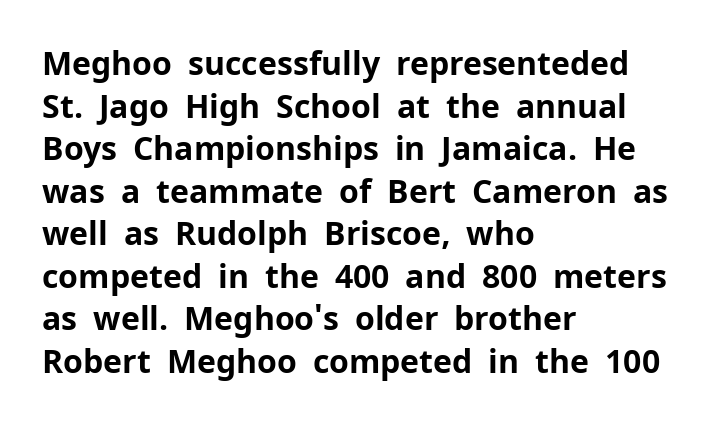
Notice how thick the strokes are: this is what a full bold looks like. Nope, no serifs anywhere on these letters. The typesetter chose a ragged-right arrangement here. Regarding leading, the lines here are spaced in the standard way. Students, note that the glyphs here touch the page at normal intervals.
